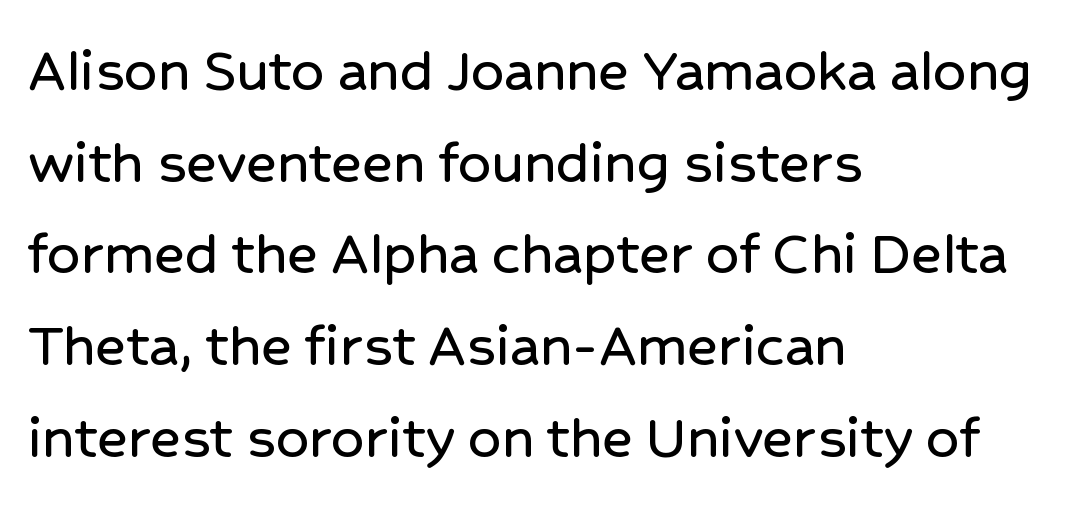
{"serif": "no", "italic": "no", "width": "normal", "stroke_contrast": "low", "x_height": "medium", "monospaced": "no", "underline": "no", "align": "left", "line_spacing": "normal", "line_spacing_ratio": 1.41, "letter_spacing": "normal", "letter_spacing_em": 0.0, "glyph_px": 65}
